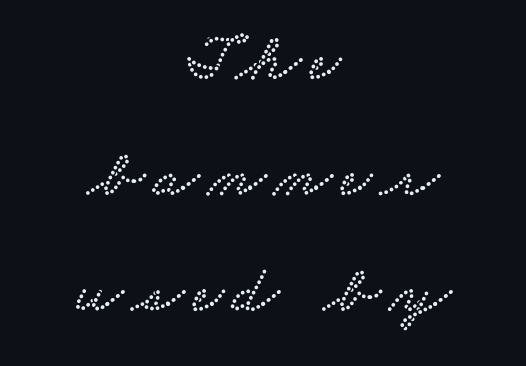
Q: Is the typeface a serif or a sans-serif typeface? A: Serif.
Q: Is the text underlined? A: No.
Q: How is the paragraph aligned? A: Centered.
Q: Width (condensed, normal, or wide)? A: Wide.
Q: Stroke contrast? A: Low.
Q: x-height? A: Small.
Q: Monospaced? A: No.
